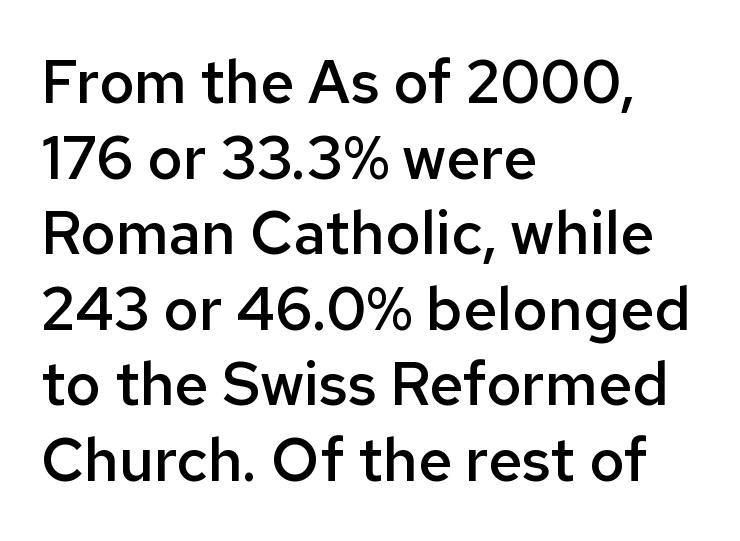
Q: Is the text bold? A: Semi-bold.
Q: Is the text italic (slanted)? A: No, it is upright.
Q: Is the typeface a serif or a sans-serif typeface? A: Sans-serif.
Q: Is the text underlined? A: No.
Q: How is the paragraph aligned? A: Left-aligned.
Q: Is the spacing between letters normal or unusually wide? A: Normal.
Q: Is the spacing between lines tight, normal or loose? A: Normal.
Q: Width (condensed, normal, or wide)? A: Normal.
Q: Stroke contrast? A: Low.
Q: x-height? A: Medium.
Q: Monospaced? A: No.
